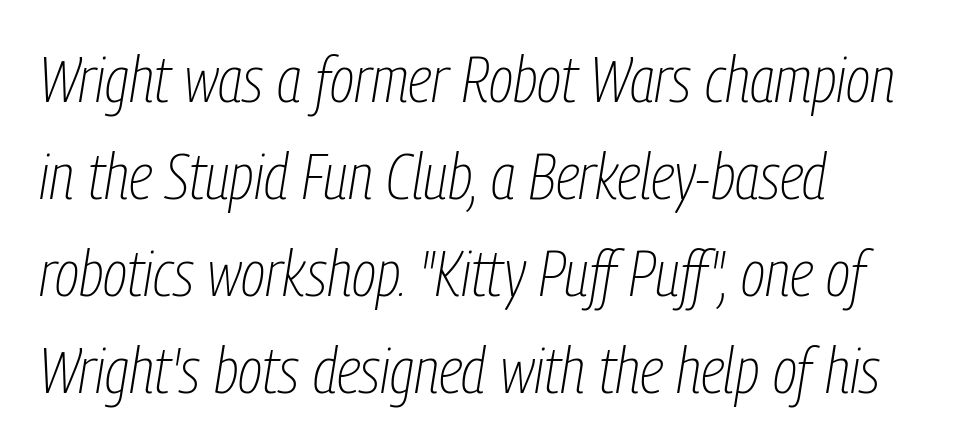
{"italic": "yes", "lean": "right", "slant_degrees": 9, "bold": "no", "weight": "thin", "width": "condensed", "stroke_contrast": "low", "x_height": "medium", "monospaced": "no", "underline": "no", "align": "left", "line_spacing": "normal", "line_spacing_ratio": 1.49, "letter_spacing": "normal", "letter_spacing_em": 0.0, "glyph_px": 65}
